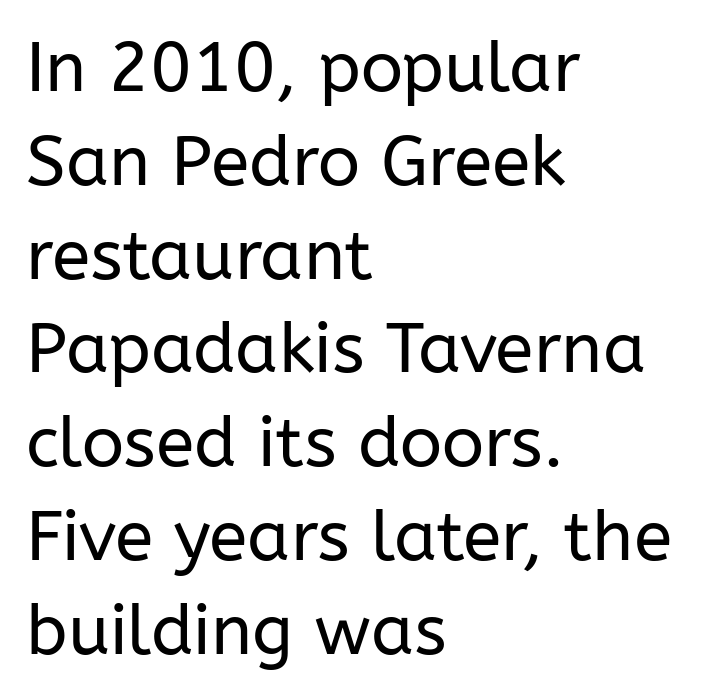
{"serif": "no", "italic": "no", "bold": "no", "weight": "regular", "width": "normal", "stroke_contrast": "low", "x_height": "medium", "monospaced": "no", "underline": "no", "align": "left", "line_spacing": "normal", "line_spacing_ratio": 1.34, "letter_spacing": "normal", "letter_spacing_em": 0.0, "glyph_px": 70}
